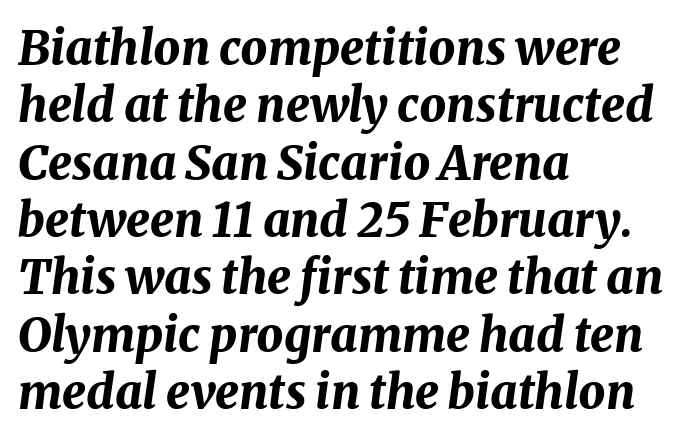
Q: Is the text bold? A: Yes.
Q: Is the text italic (slanted)? A: Yes, it leans right by about 8 degrees.
Q: Is the text underlined? A: No.
Q: How is the paragraph aligned? A: Left-aligned.
Q: Is the spacing between letters normal or unusually wide? A: Normal.
Q: Width (condensed, normal, or wide)? A: Normal.
Q: Stroke contrast? A: Medium.
Q: x-height? A: Medium.
Q: Monospaced? A: No.
